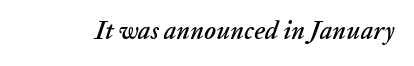
Q: Is the text italic (slanted)? A: Yes, it leans right by about 20 degrees.
Q: Is the text underlined? A: No.
Q: Is the spacing between letters normal or unusually wide? A: Normal.
